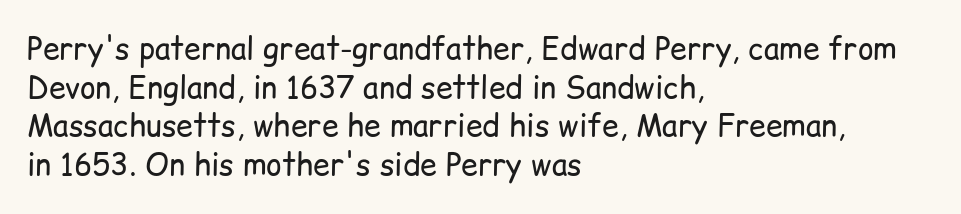
{"serif": "no", "italic": "no", "bold": "no", "weight": "regular", "width": "normal", "stroke_contrast": "low", "x_height": "medium", "monospaced": "no", "underline": "no", "align": "left", "line_spacing": "normal", "line_spacing_ratio": 1.29, "letter_spacing": "normal", "letter_spacing_em": 0.0, "glyph_px": 30}
